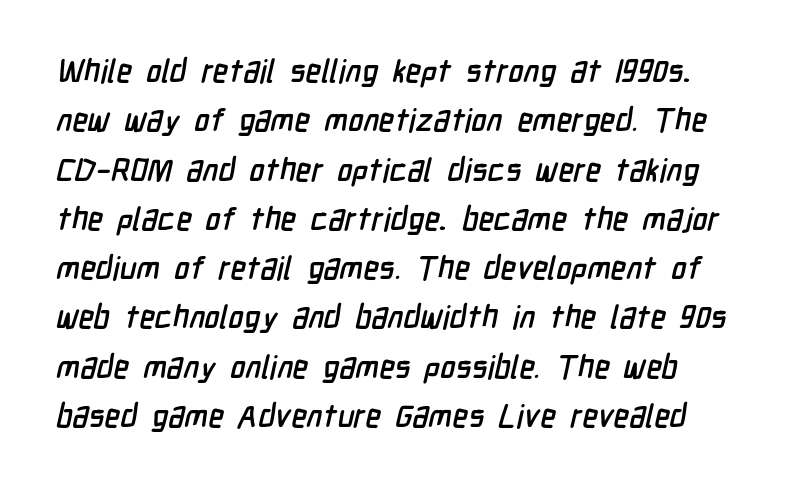
The image shows 32 px condensed sans-serif type; set normal line spacing (1.54x), normal letter spacing, not underlined; low stroke contrast and a medium x-height.
